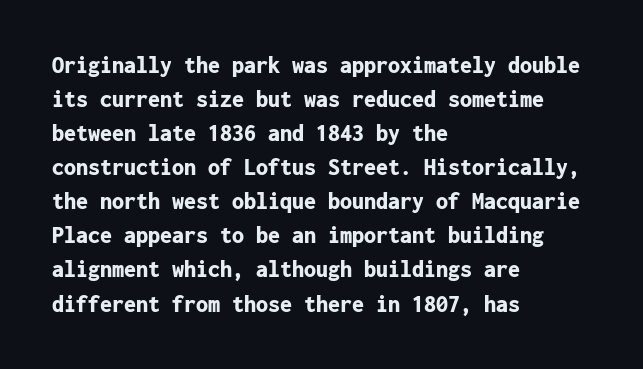
The passage shown stacks its lines at a standard gap. These lines keep a tight, regular rhythm from letter to letter. Descenders hang freely into open space. The sample has been set heavy, in full bold. Leftover space on each line is placed entirely after the last word. Nope, not italic — everything's standing straight.
